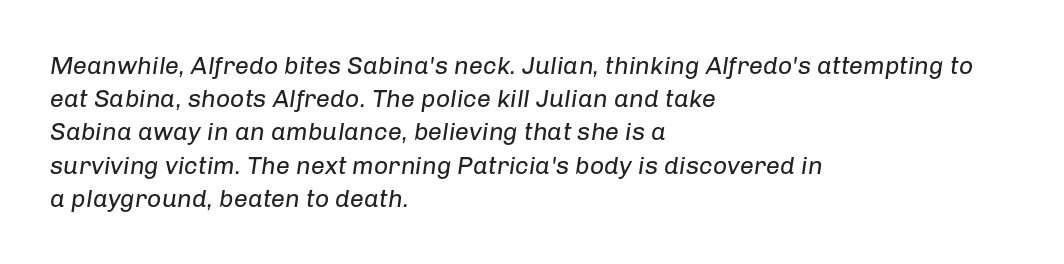
The image shows 25 px text type, italic (leaning right); set left-aligned, normal line spacing (1.33x), normal letter spacing, not underlined.
